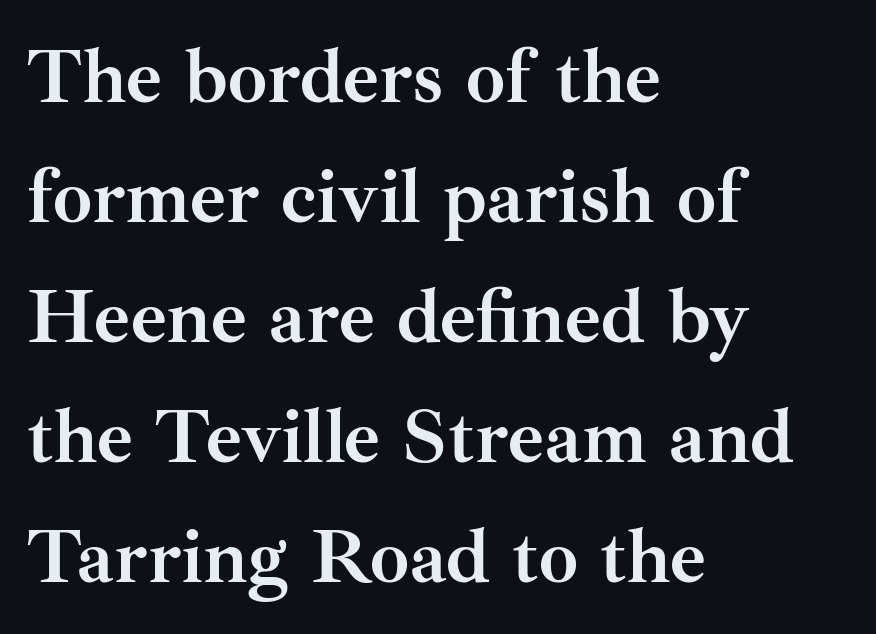
Q: Is the text bold? A: Yes.
Q: Is the text italic (slanted)? A: No, it is upright.
Q: Is the typeface a serif or a sans-serif typeface? A: Serif.
Q: Is the text underlined? A: No.
Q: How is the paragraph aligned? A: Left-aligned.
Q: Is the spacing between letters normal or unusually wide? A: Normal.
Q: Is the spacing between lines tight, normal or loose? A: Normal.
Q: Width (condensed, normal, or wide)? A: Normal.
Q: Stroke contrast? A: Medium.
Q: x-height? A: Small.
Q: Monospaced? A: No.
